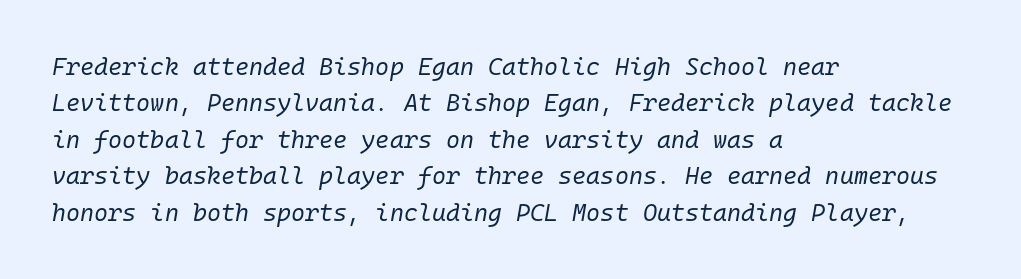
The image shows 24 px text type, italic (leaning right); set left-aligned, normal line spacing (1.52x), normal letter spacing, not underlined.
